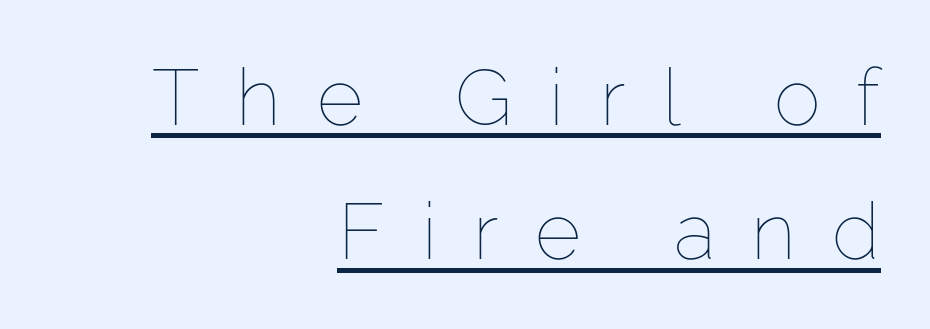
{"italic": "no", "bold": "no", "weight": "thin", "width": "normal", "stroke_contrast": "low", "x_height": "medium", "monospaced": "no", "underline": "yes", "align": "right", "line_spacing": "normal", "line_spacing_ratio": 1.7, "letter_spacing": "wide", "letter_spacing_em": 0.46, "glyph_px": 79}
